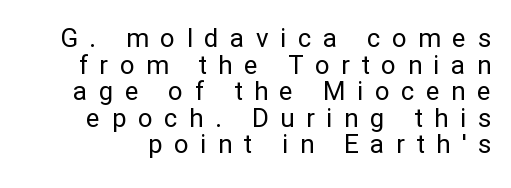
Q: Is the text bold? A: No.
Q: Is the text italic (slanted)? A: No, it is upright.
Q: Is the text underlined? A: No.
Q: Is the spacing between letters normal or unusually wide? A: Unusually wide.
Q: Is the spacing between lines tight, normal or loose? A: Tight.
